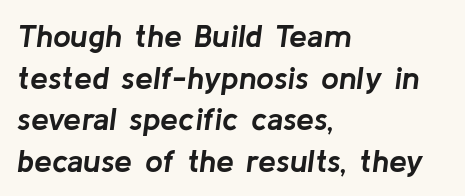
The image shows 32 px semibold type, italic (leaning right); set left-aligned, normal line spacing (1.3x), normal letter spacing, not underlined; low stroke contrast and a medium x-height.
